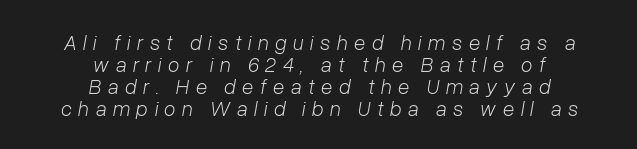
{"italic": "yes", "lean": "right", "slant_degrees": 10, "bold": "no", "underline": "no", "align": "center", "line_spacing": "tight", "line_spacing_ratio": 1.04, "letter_spacing": "wide", "letter_spacing_em": 0.31, "glyph_px": 21}
